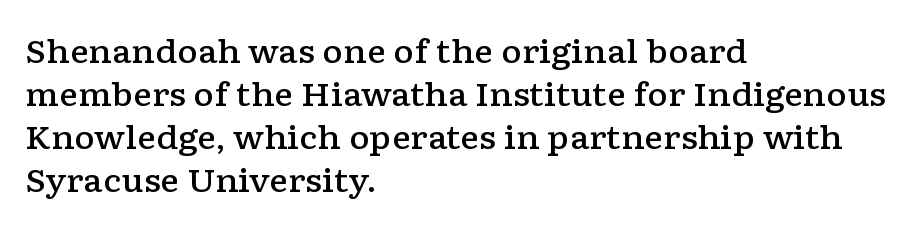
Q: Is the text bold? A: Semi-bold.
Q: Is the text italic (slanted)? A: No, it is upright.
Q: Is the typeface a serif or a sans-serif typeface? A: Serif.
Q: Is the text underlined? A: No.
Q: How is the paragraph aligned? A: Left-aligned.
Q: Is the spacing between letters normal or unusually wide? A: Normal.
Q: Is the spacing between lines tight, normal or loose? A: Normal.
Q: Width (condensed, normal, or wide)? A: Wide.
Q: Stroke contrast? A: Low.
Q: x-height? A: Medium.
Q: Monospaced? A: No.
